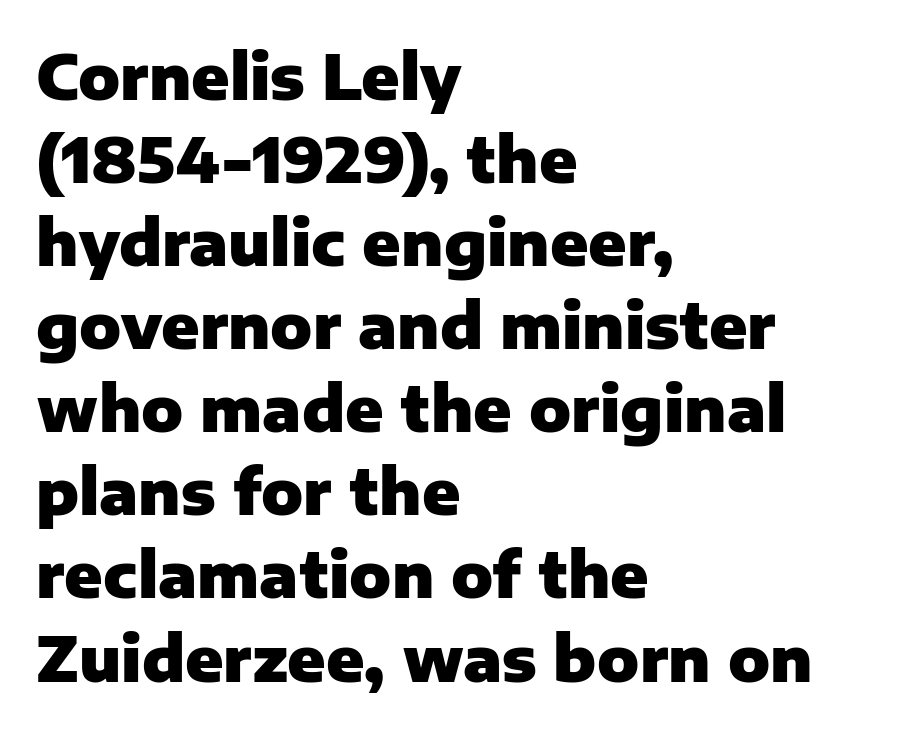
The image shows 62 px heavy sans-serif type, upright; set left-aligned, normal line spacing (1.34x), normal letter spacing, not underlined; low stroke contrast and a medium x-height.
